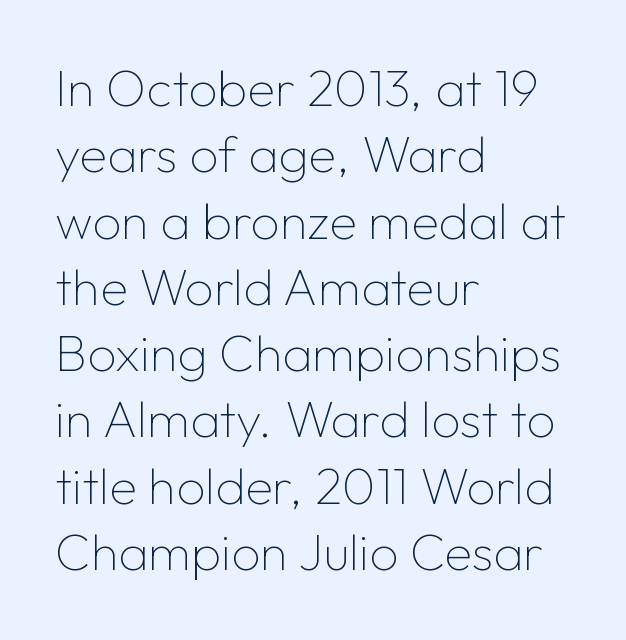
Q: Is the text bold? A: No.
Q: Is the text italic (slanted)? A: No, it is upright.
Q: Is the typeface a serif or a sans-serif typeface? A: Sans-serif.
Q: Is the text underlined? A: No.
Q: How is the paragraph aligned? A: Left-aligned.
Q: Is the spacing between letters normal or unusually wide? A: Normal.
Q: Is the spacing between lines tight, normal or loose? A: Normal.
Q: Width (condensed, normal, or wide)? A: Normal.
Q: Stroke contrast? A: Low.
Q: x-height? A: Medium.
Q: Monospaced? A: No.
